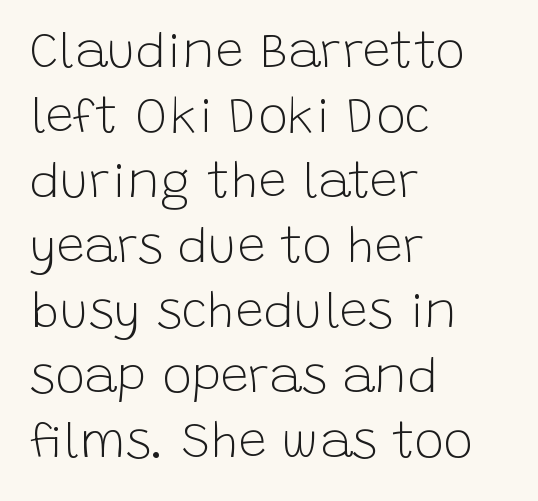
{"serif": "no", "italic": "no", "bold": "no", "weight": "light", "width": "normal", "stroke_contrast": "low", "x_height": "large", "monospaced": "no", "underline": "no", "align": "left", "line_spacing": "normal", "line_spacing_ratio": 1.3, "letter_spacing": "normal", "letter_spacing_em": 0.0, "glyph_px": 50}
